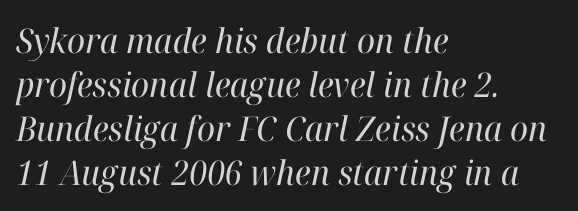
The image shows 34 px regular-weight serif type, italic (leaning right); set left-aligned, normal line spacing (1.29x), normal letter spacing, not underlined; high stroke contrast and a medium x-height.
